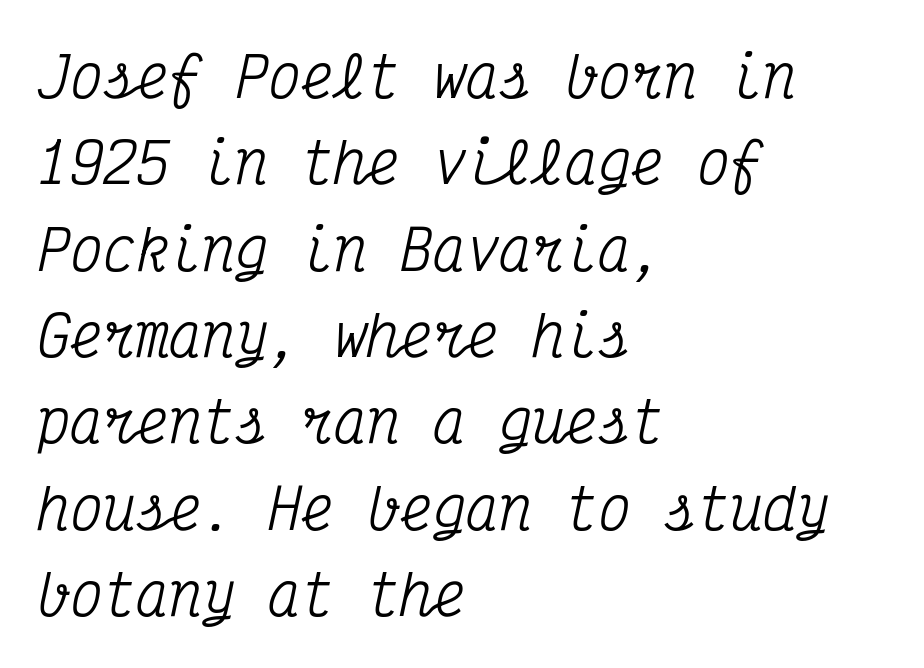
Tracking here is standard; glyphs follow each other at the usual distance. I'd call this a serif setting — the letters wear small feet. Every row of glyphs begins at an identical x-position on the left. Do the characters align in a grid? Yes, the font is monospaced.
